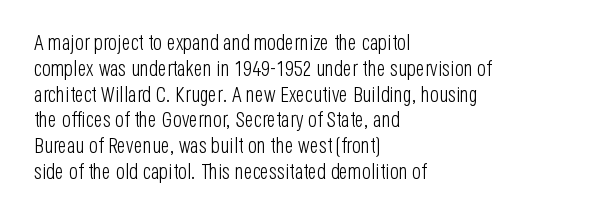
The image shows 21 px text type, upright; set left-aligned, line spacing 1.23x, normal letter spacing, not underlined.
